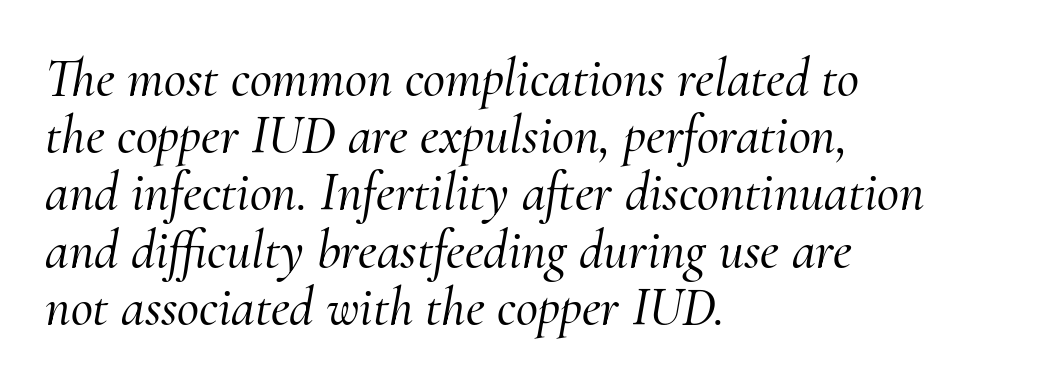
{"serif": "yes", "italic": "yes", "lean": "right", "slant_degrees": 10, "width": "normal", "stroke_contrast": "medium", "x_height": "small", "monospaced": "no", "underline": "no", "align": "left", "line_spacing": "tight", "line_spacing_ratio": 1.06, "letter_spacing": "normal", "letter_spacing_em": 0.0, "glyph_px": 54}
